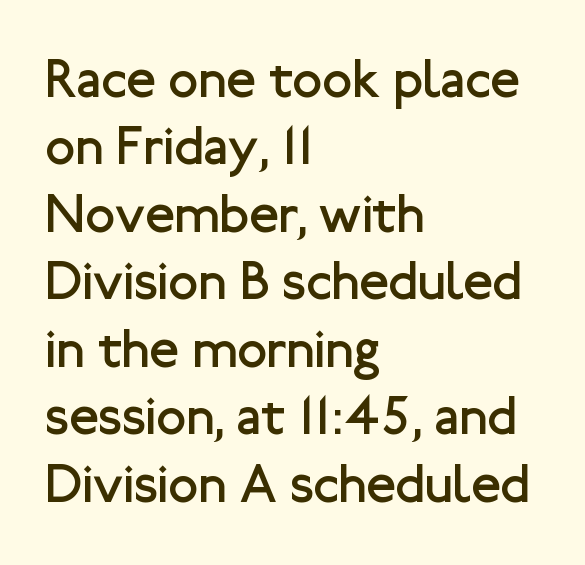
{"serif": "no", "italic": "no", "bold": "no", "weight": "regular", "width": "normal", "stroke_contrast": "low", "x_height": "medium", "monospaced": "no", "underline": "no", "align": "left", "line_spacing": "normal", "line_spacing_ratio": 1.25, "letter_spacing": "normal", "letter_spacing_em": 0.0, "glyph_px": 54}
